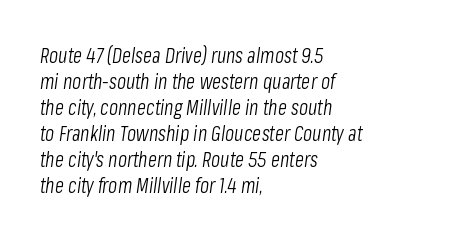
Q: Is the text bold? A: No.
Q: Is the text italic (slanted)? A: Yes, it leans right by about 8 degrees.
Q: Is the text underlined? A: No.
Q: How is the paragraph aligned? A: Left-aligned.
Q: Is the spacing between letters normal or unusually wide? A: Normal.
